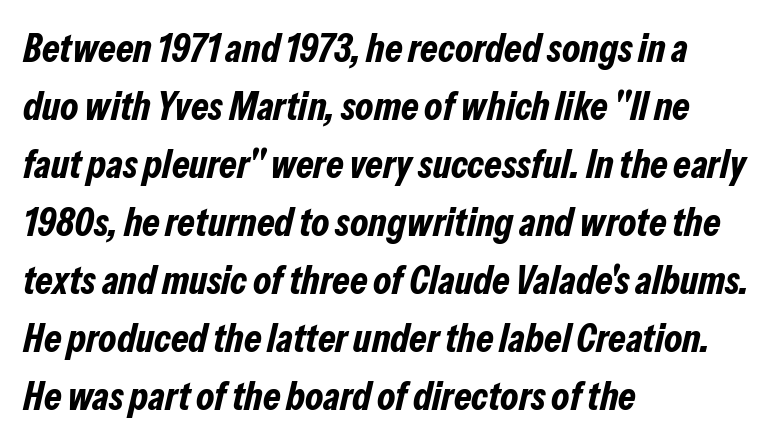
Q: Is the text bold? A: Yes.
Q: Is the text italic (slanted)? A: Yes, it leans right by about 13 degrees.
Q: Is the text underlined? A: No.
Q: How is the paragraph aligned? A: Left-aligned.
Q: Is the spacing between letters normal or unusually wide? A: Normal.
Q: Is the spacing between lines tight, normal or loose? A: Normal.
Q: Width (condensed, normal, or wide)? A: Condensed.
Q: Stroke contrast? A: Low.
Q: x-height? A: Medium.
Q: Monospaced? A: No.
